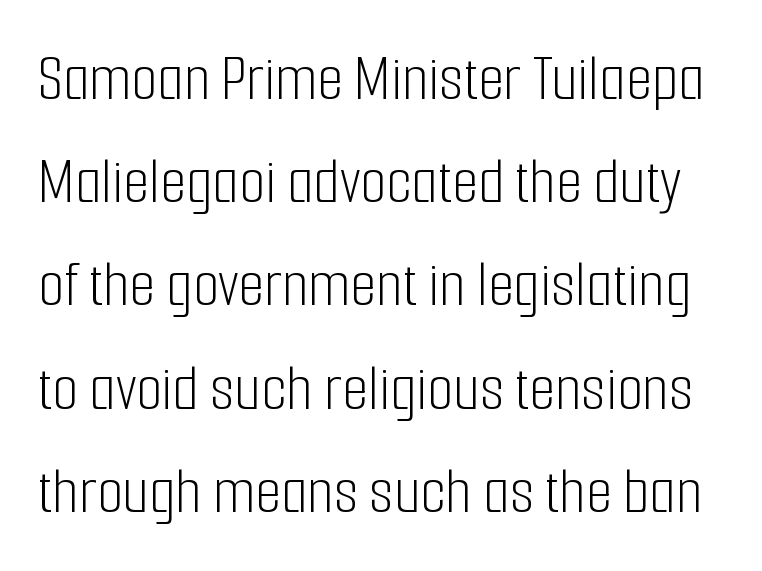
{"serif": "no", "italic": "no", "bold": "no", "weight": "light", "width": "condensed", "stroke_contrast": "low", "x_height": "medium", "monospaced": "no", "underline": "no", "line_spacing": "normal", "line_spacing_ratio": 1.54, "letter_spacing": "normal", "letter_spacing_em": 0.0, "glyph_px": 67}
